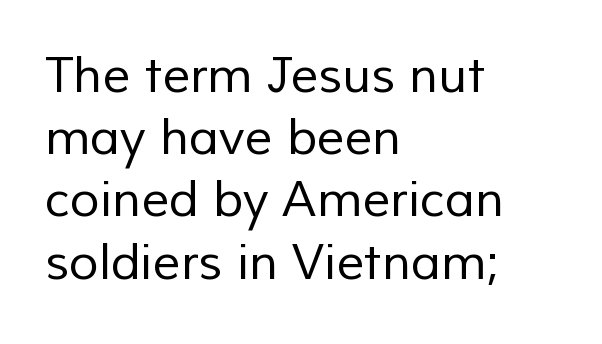
{"serif": "no", "bold": "no", "weight": "regular", "width": "normal", "stroke_contrast": "low", "x_height": "medium", "monospaced": "no", "underline": "no", "align": "left", "line_spacing": "normal", "line_spacing_ratio": 1.27, "letter_spacing": "normal", "letter_spacing_em": 0.0, "glyph_px": 49}
